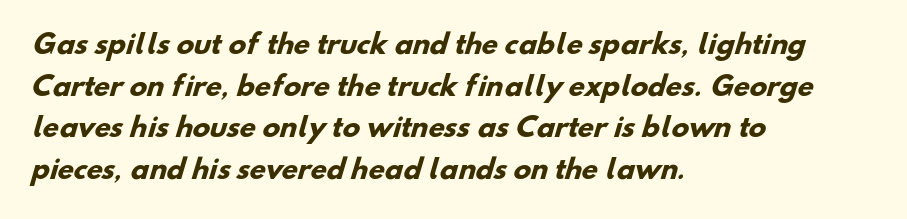
The image shows 26 px bold type; set left-aligned, normal line spacing (1.6x), normal letter spacing, not underlined.
